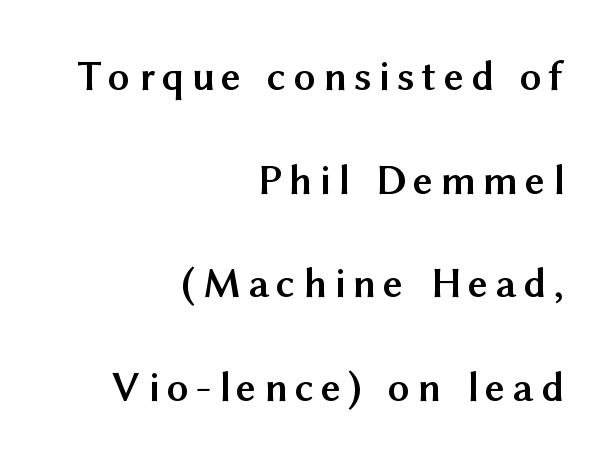
The rendering uses natural spacing where letterforms have individual widths. This is heavy type, rendered in bold. Check under the words: just untouched page. The ragged edge is on the left, which tells us the setting is flush right. If you drew a line through each stem, it would be perfectly vertical. Serif or sans? Sans — the stroke terminals are bare.
